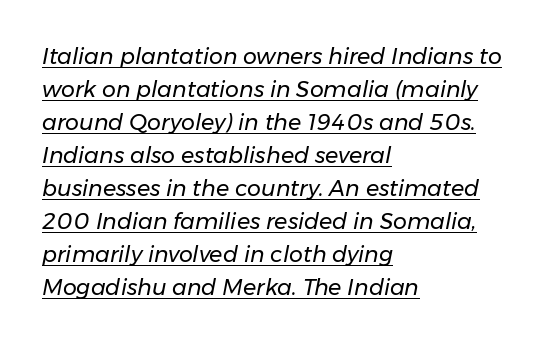
The image shows 22 px text type, italic (leaning right); set left-aligned, normal line spacing (1.5x), normal letter spacing, underlined.
